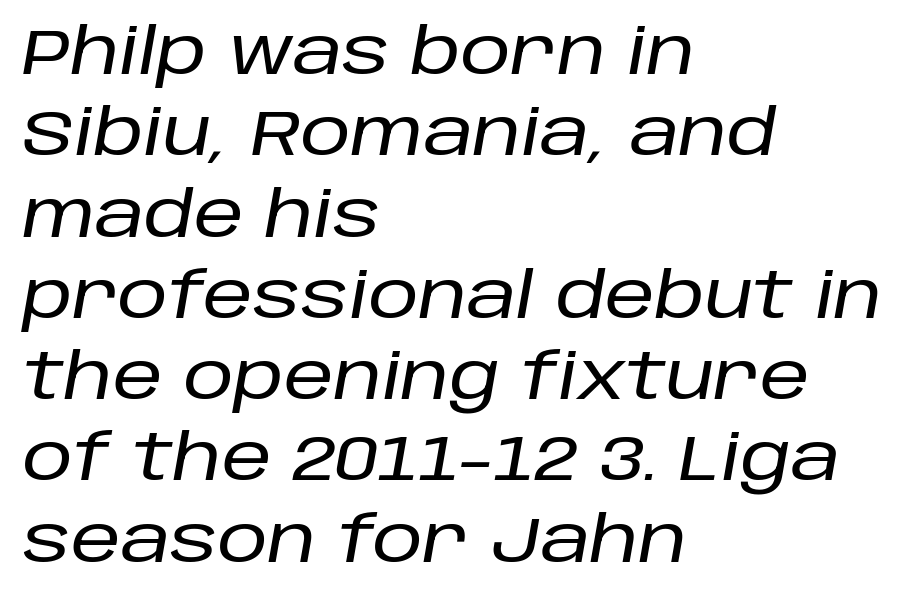
The image shows 63 px text type, italic (leaning right); set left-aligned, normal line spacing (1.29x), normal letter spacing, not underlined; low stroke contrast and a large x-height.
